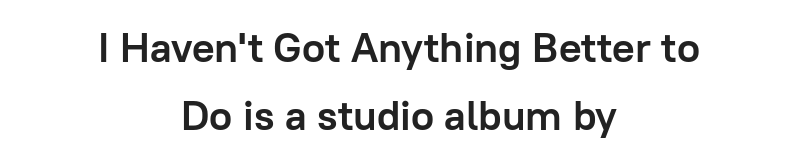
Q: Is the text bold? A: Yes.
Q: Is the text italic (slanted)? A: No, it is upright.
Q: Is the typeface a serif or a sans-serif typeface? A: Sans-serif.
Q: Is the text underlined? A: No.
Q: How is the paragraph aligned? A: Centered.
Q: Is the spacing between letters normal or unusually wide? A: Normal.
Q: Is the spacing between lines tight, normal or loose? A: Normal.
Q: Width (condensed, normal, or wide)? A: Normal.
Q: Stroke contrast? A: Low.
Q: x-height? A: Medium.
Q: Monospaced? A: No.
